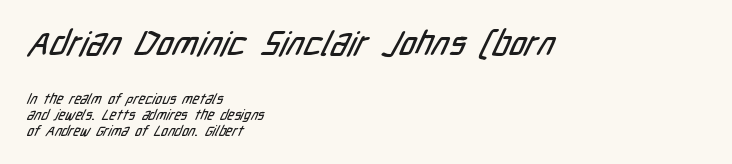
A typesetter would call this zero additional tracking. The rendering uses natural spacing where letterforms have individual widths. Layout note: lines flush left. Descenders hang freely into open space.
